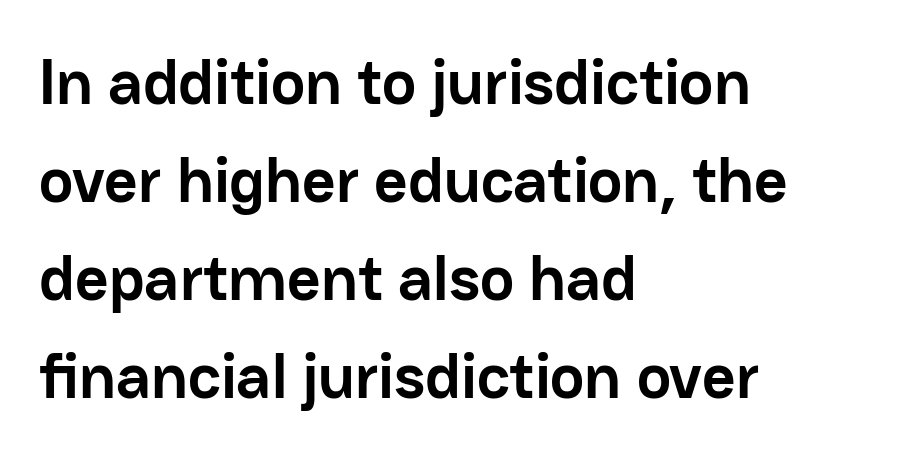
{"serif": "no", "italic": "no", "bold": "yes", "weight": "semibold", "width": "normal", "stroke_contrast": "low", "x_height": "medium", "monospaced": "no", "underline": "no", "align": "left", "line_spacing": "normal", "line_spacing_ratio": 1.51, "letter_spacing": "normal", "letter_spacing_em": 0.0, "glyph_px": 65}
